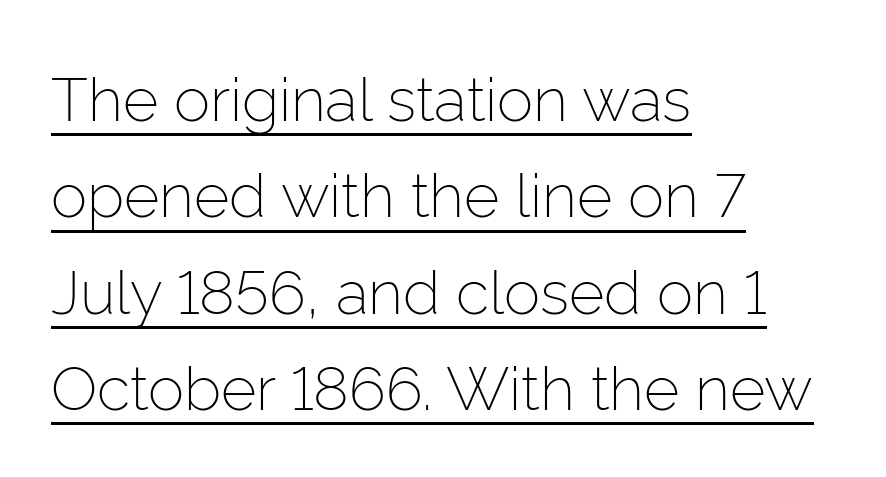
Q: Is the text bold? A: No.
Q: Is the text italic (slanted)? A: No, it is upright.
Q: Is the typeface a serif or a sans-serif typeface? A: Sans-serif.
Q: Is the text underlined? A: Yes.
Q: How is the paragraph aligned? A: Left-aligned.
Q: Is the spacing between letters normal or unusually wide? A: Normal.
Q: Is the spacing between lines tight, normal or loose? A: Normal.
Q: Width (condensed, normal, or wide)? A: Normal.
Q: Stroke contrast? A: Low.
Q: x-height? A: Medium.
Q: Monospaced? A: No.
